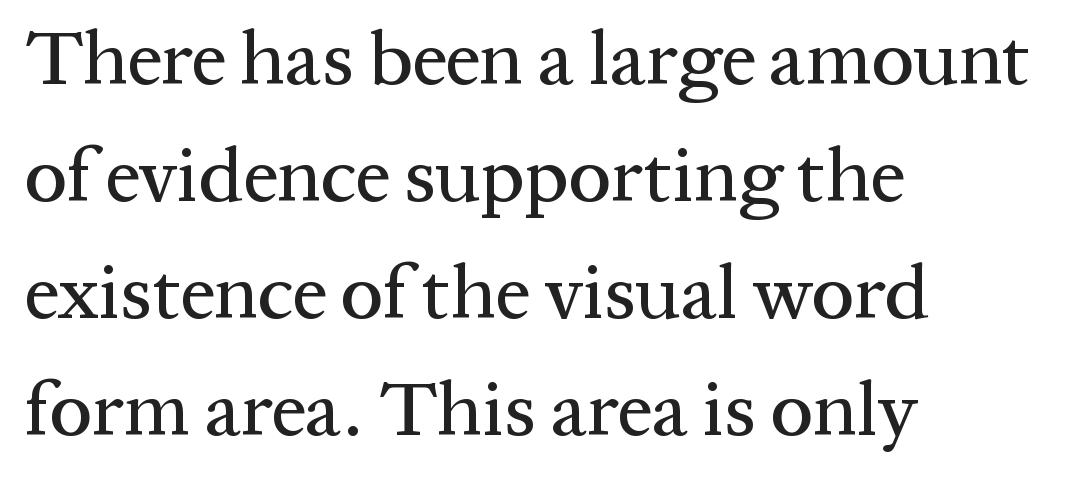
{"serif": "yes", "italic": "no", "width": "normal", "stroke_contrast": "medium", "x_height": "medium", "monospaced": "no", "underline": "no", "align": "left", "line_spacing": "normal", "line_spacing_ratio": 1.52, "letter_spacing": "normal", "letter_spacing_em": 0.0, "glyph_px": 77}
